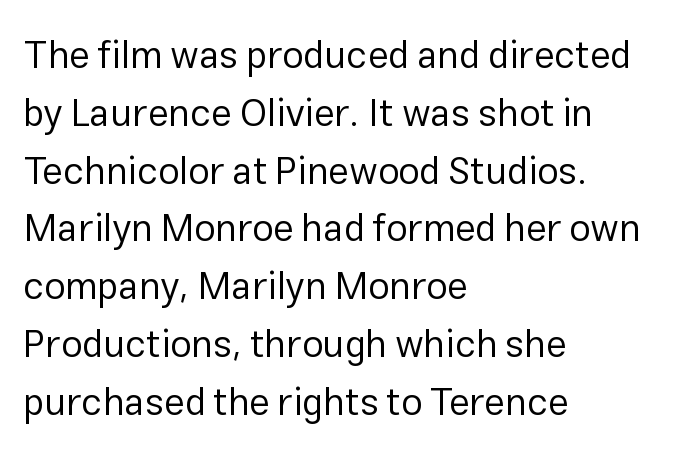
The image shows 38 px regular-weight sans-serif type, upright; set left-aligned, normal line spacing (1.52x), normal letter spacing, not underlined; low stroke contrast and a medium x-height.
